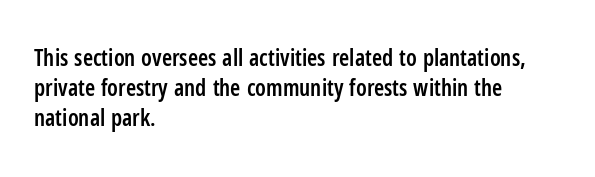
The image shows 23 px text type, upright; set left-aligned, normal line spacing (1.3x), normal letter spacing, not underlined.
